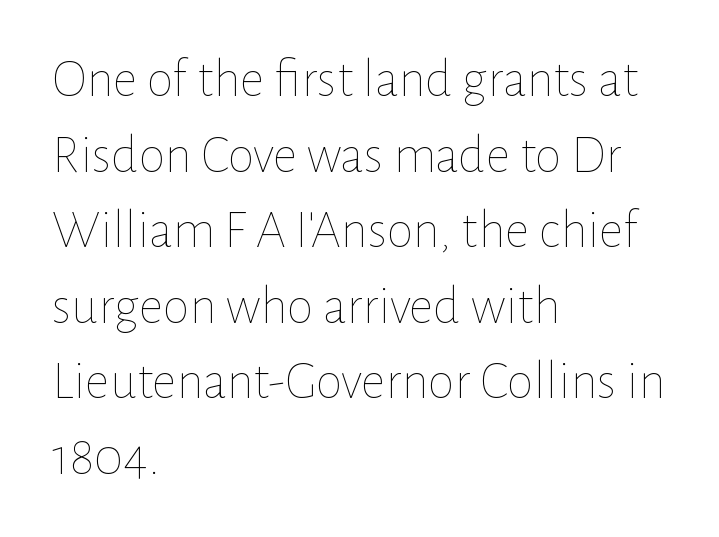
The image shows 54 px thin type, upright; set left-aligned, normal line spacing (1.4x), normal letter spacing, not underlined; low stroke contrast and a medium x-height.
